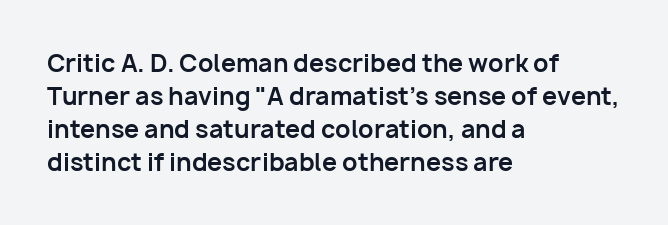
{"italic": "no", "bold": "yes", "underline": "no", "align": "left", "line_spacing": "normal", "line_spacing_ratio": 1.37, "letter_spacing": "normal", "letter_spacing_em": 0.0, "glyph_px": 24}
